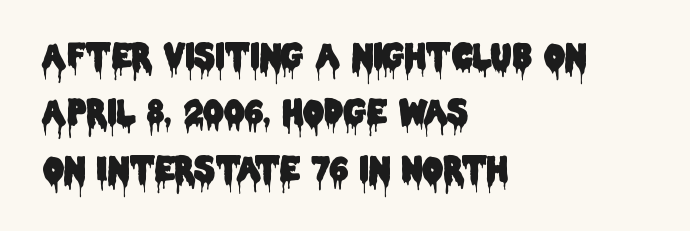
{"serif": "no", "italic": "no", "width": "condensed", "stroke_contrast": "low", "x_height": "large", "monospaced": "no", "underline": "no", "align": "left", "line_spacing_ratio": 1.71, "letter_spacing": "normal", "letter_spacing_em": 0.0, "glyph_px": 33}
